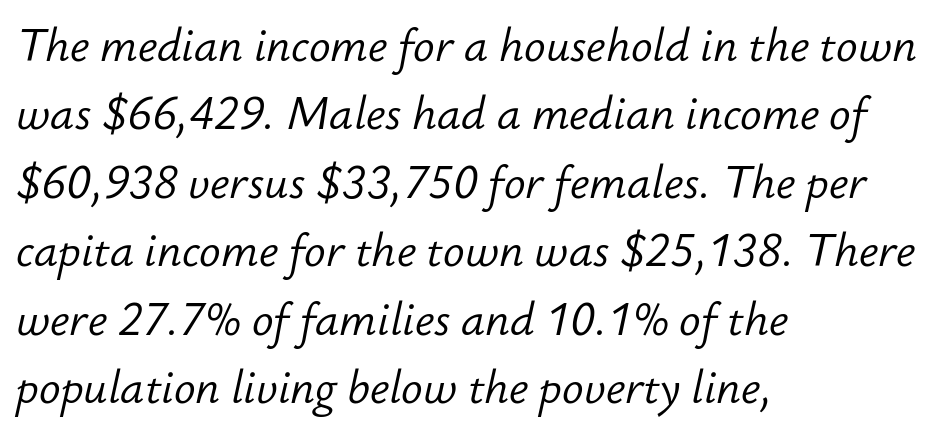
The font's italic variant was chosen for this text. Glyph-to-glyph distance matches everyday printed text. If you drew a ruler down the left edge, every line would touch it. Nothing heavy about these letters — not bold at all. Evenly set lines give the paragraph a standard silhouette. Here the designer chose a conventional face with non-uniform glyph widths.
